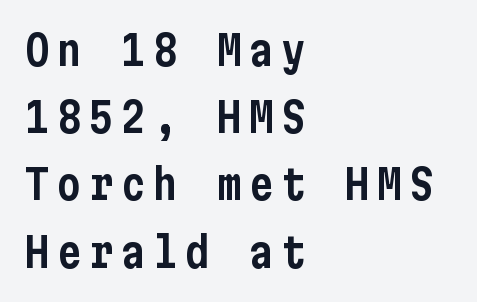
Q: Is the text italic (slanted)? A: No, it is upright.
Q: Is the typeface a serif or a sans-serif typeface? A: Sans-serif.
Q: Is the text underlined? A: No.
Q: How is the paragraph aligned? A: Left-aligned.
Q: Is the spacing between lines tight, normal or loose? A: Normal.
Q: Width (condensed, normal, or wide)? A: Condensed.
Q: Stroke contrast? A: Low.
Q: x-height? A: Medium.
